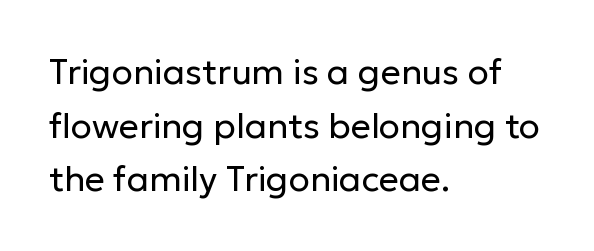
No chunkiness to these letters — they're not bold. The space beneath each line is pristine and unruled. Horizontally, the lines are justified to the leading edge only. The letters sit at their default tracking, neither squeezed nor spread.
